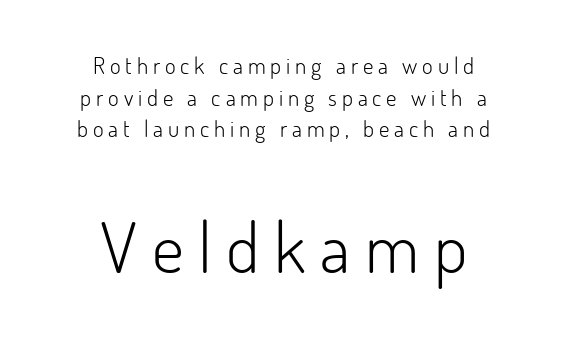
Rule under the text: the space is simply empty. Short and long lines alike share a common midpoint. No letter is thick-stroked: the sample isn't bold. Quick note: not italic, upright.
